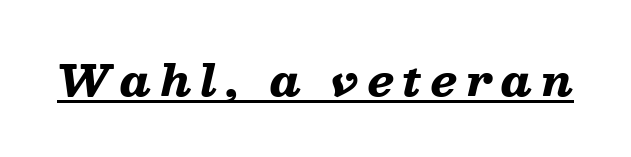
Looks like regular typesetting: each glyph gets only the width it needs. You could only call the tracking loose — the letters float apart. Descenders here cross a horizontal rule under the line. If you drew a line through each stem, it would be angled. As a designer I'd log this as weight 700, bold.
